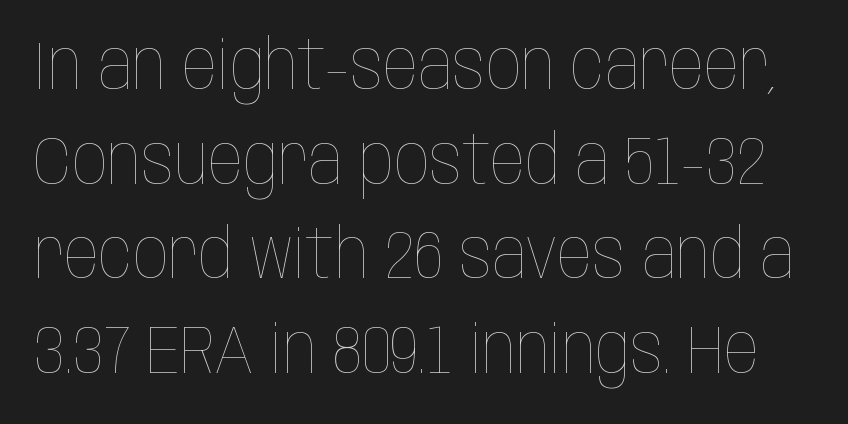
{"italic": "no", "bold": "no", "weight": "thin", "width": "condensed", "stroke_contrast": "low", "x_height": "large", "monospaced": "no", "underline": "no", "line_spacing": "normal", "line_spacing_ratio": 1.37, "letter_spacing": "normal", "letter_spacing_em": 0.0, "glyph_px": 69}
